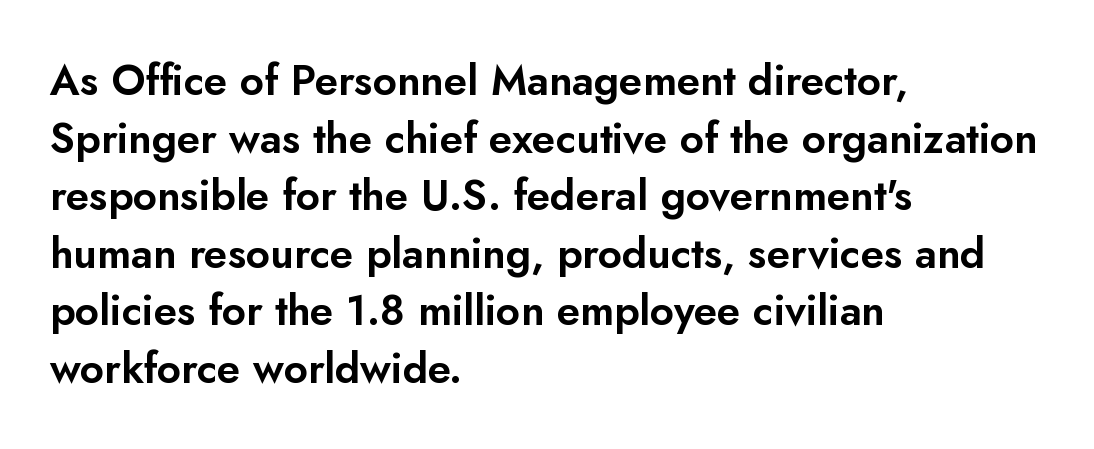
{"serif": "no", "italic": "no", "width": "normal", "stroke_contrast": "low", "x_height": "small", "monospaced": "no", "underline": "no", "align": "left", "line_spacing": "normal", "line_spacing_ratio": 1.37, "letter_spacing": "normal", "letter_spacing_em": 0.0, "glyph_px": 42}
